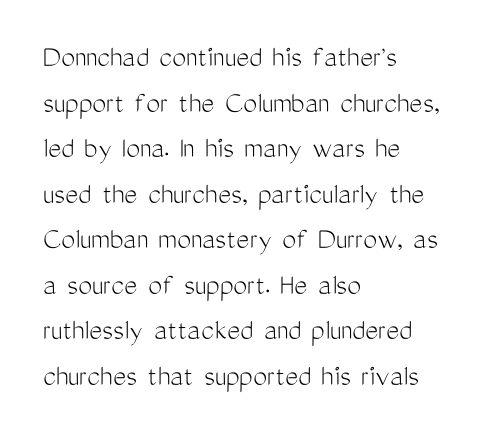
Q: Is the text bold? A: No.
Q: Is the text italic (slanted)? A: No, it is upright.
Q: Is the typeface a serif or a sans-serif typeface? A: Sans-serif.
Q: Is the text underlined? A: No.
Q: How is the paragraph aligned? A: Left-aligned.
Q: Is the spacing between letters normal or unusually wide? A: Normal.
Q: Is the spacing between lines tight, normal or loose? A: Normal.
Q: Width (condensed, normal, or wide)? A: Condensed.
Q: Stroke contrast? A: Medium.
Q: x-height? A: Medium.
Q: Monospaced? A: No.
